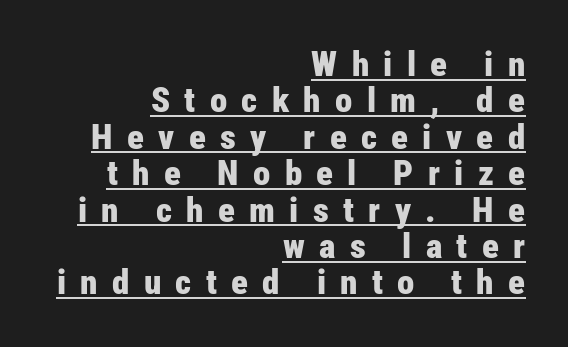
{"serif": "no", "italic": "no", "bold": "yes", "weight": "bold", "width": "condensed", "stroke_contrast": "low", "x_height": "medium", "monospaced": "no", "underline": "yes", "align": "right", "line_spacing": "tight", "line_spacing_ratio": 1.04, "letter_spacing": "wide", "letter_spacing_em": 0.41, "glyph_px": 35}
